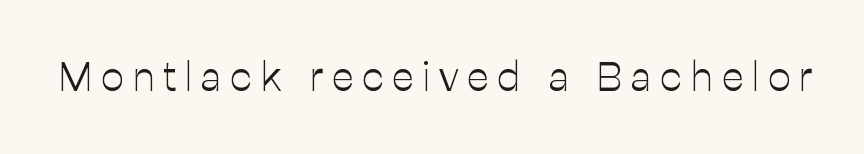
Each letter's strokes conclude bluntly, with no projecting serifs. You could not count columns in this text — the font is proportionally spaced. Quick note: underline off. The strokes carry an ordinary text weight at most.
